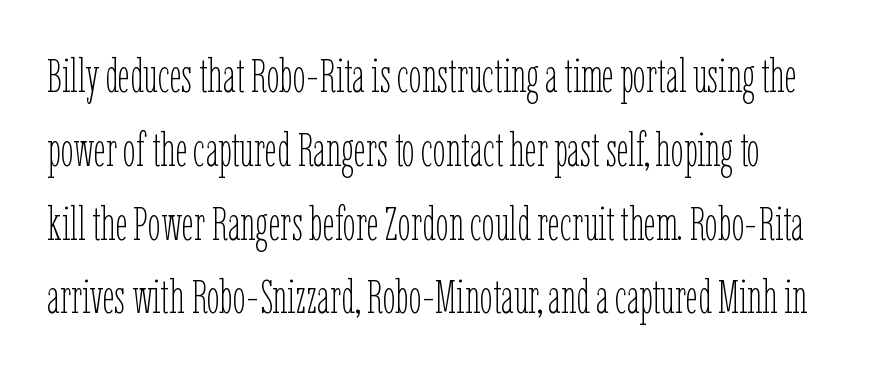
Counters stay open thanks to moderate or lighter strokes. Anything drawn beneath the words? Only blank space. Glyph-to-glyph distance matches everyday printed text. Looks like regular typesetting: each glyph gets only the width it needs.
